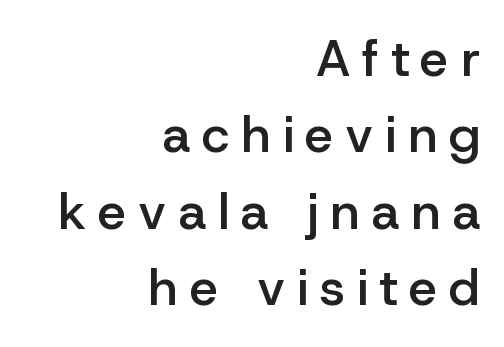
Q: Is the text bold? A: Semi-bold.
Q: Is the text italic (slanted)? A: No, it is upright.
Q: Is the typeface a serif or a sans-serif typeface? A: Sans-serif.
Q: Is the text underlined? A: No.
Q: How is the paragraph aligned? A: Right-aligned.
Q: Is the spacing between letters normal or unusually wide? A: Unusually wide.
Q: Is the spacing between lines tight, normal or loose? A: Normal.
Q: Width (condensed, normal, or wide)? A: Normal.
Q: Stroke contrast? A: Low.
Q: x-height? A: Medium.
Q: Monospaced? A: No.
